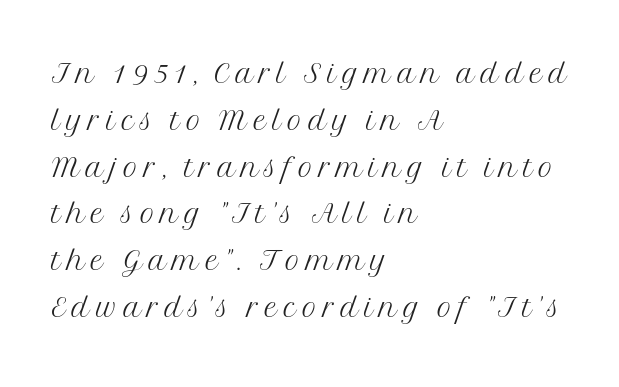
The image shows 40 px light serif type; set left-aligned, line spacing 1.17x, not underlined; medium stroke contrast and a medium x-height.
